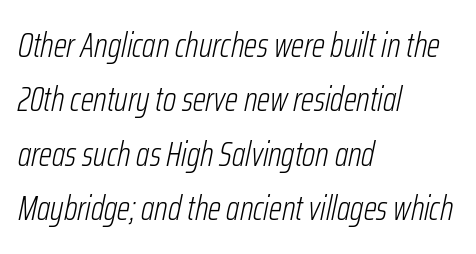
Q: Is the text bold? A: No.
Q: Is the text italic (slanted)? A: Yes, it leans right by about 12 degrees.
Q: Is the text underlined? A: No.
Q: How is the paragraph aligned? A: Left-aligned.
Q: Is the spacing between letters normal or unusually wide? A: Normal.
Q: Is the spacing between lines tight, normal or loose? A: Normal.
Q: Width (condensed, normal, or wide)? A: Condensed.
Q: Stroke contrast? A: Low.
Q: x-height? A: Medium.
Q: Monospaced? A: No.
